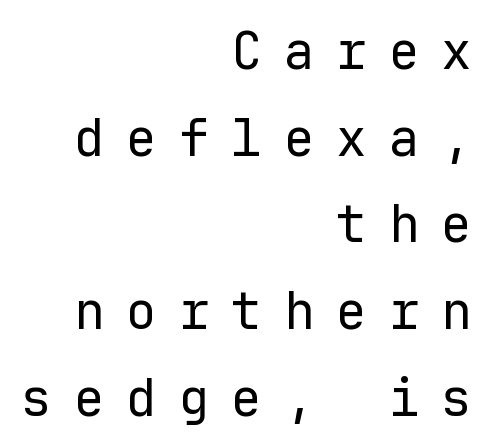
Q: Is the text bold? A: No.
Q: Is the text italic (slanted)? A: No, it is upright.
Q: Is the typeface a serif or a sans-serif typeface? A: Sans-serif.
Q: Is the text underlined? A: No.
Q: How is the paragraph aligned? A: Right-aligned.
Q: Is the spacing between letters normal or unusually wide? A: Unusually wide.
Q: Is the spacing between lines tight, normal or loose? A: Normal.
Q: Width (condensed, normal, or wide)? A: Normal.
Q: Stroke contrast? A: Low.
Q: x-height? A: Medium.
Q: Monospaced? A: Yes.
